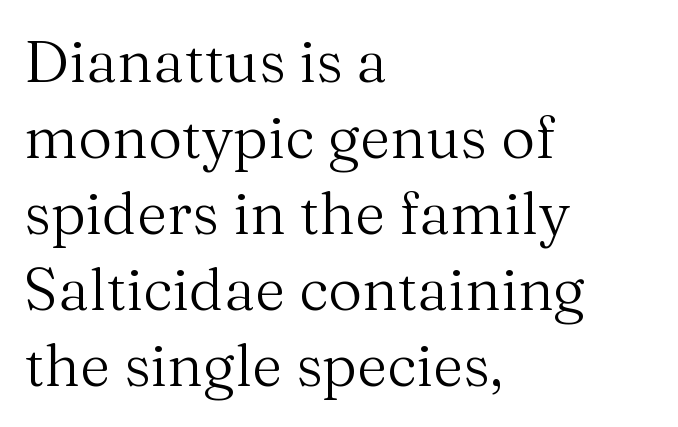
The image shows 59 px regular-weight serif type, upright; set left-aligned, normal line spacing (1.29x), normal letter spacing, not underlined; medium stroke contrast and a medium x-height.
